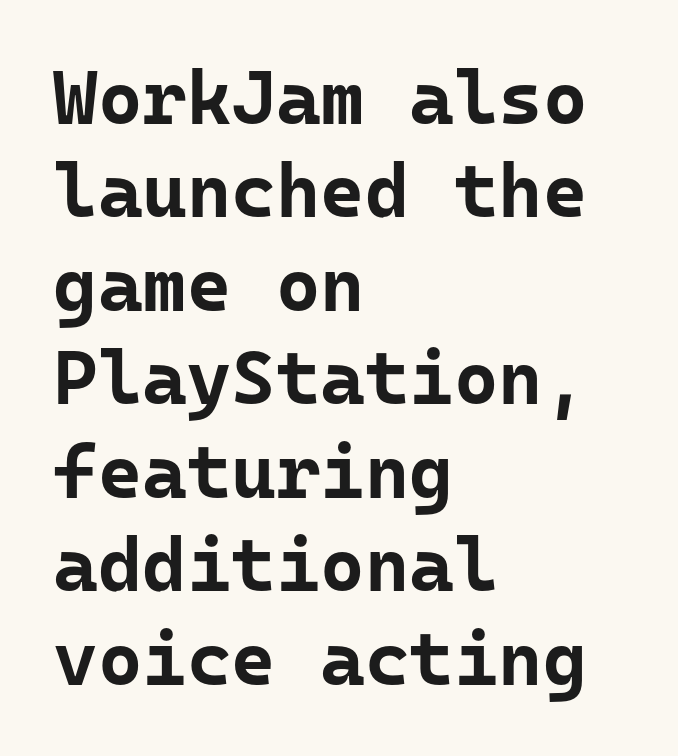
Q: Is the text bold? A: Yes.
Q: Is the text italic (slanted)? A: No, it is upright.
Q: Is the typeface a serif or a sans-serif typeface? A: Sans-serif.
Q: Is the text underlined? A: No.
Q: How is the paragraph aligned? A: Left-aligned.
Q: Is the spacing between letters normal or unusually wide? A: Normal.
Q: Width (condensed, normal, or wide)? A: Normal.
Q: Stroke contrast? A: Low.
Q: x-height? A: Medium.
